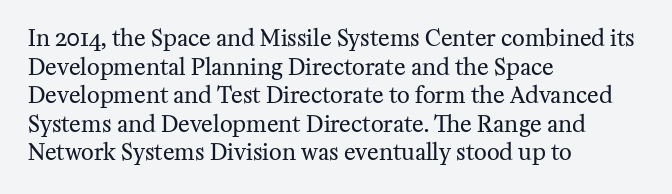
Q: Is the text bold? A: No.
Q: Is the text italic (slanted)? A: No, it is upright.
Q: Is the text underlined? A: No.
Q: How is the paragraph aligned? A: Left-aligned.
Q: Is the spacing between letters normal or unusually wide? A: Normal.
Q: Is the spacing between lines tight, normal or loose? A: Normal.
